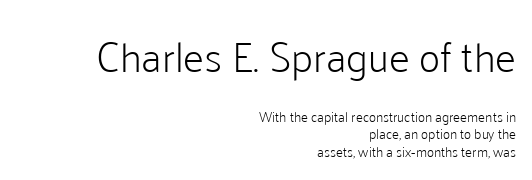
{"serif": "no", "italic": "no", "bold": "no", "weight": "light", "width": "normal", "stroke_contrast": "low", "x_height": "medium", "monospaced": "no", "underline": "no", "align": "right", "line_spacing": "normal", "line_spacing_ratio": 1.26, "letter_spacing": "normal", "letter_spacing_em": 0.0, "larger_block": "first", "size_ratio": 3.0, "glyph_px": 42}
